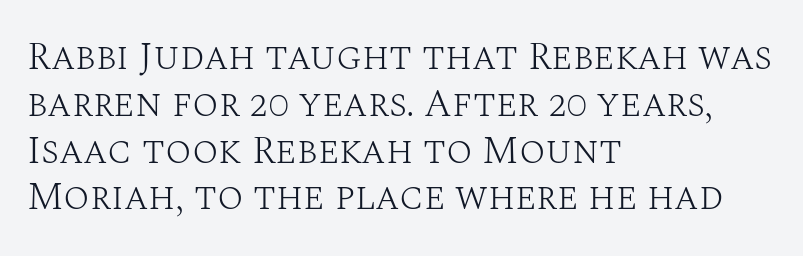
{"serif": "yes", "italic": "no", "bold": "no", "weight": "light", "width": "normal", "stroke_contrast": "medium", "x_height": "large", "monospaced": "no", "underline": "no", "align": "left", "line_spacing_ratio": 1.2, "letter_spacing": "normal", "letter_spacing_em": 0.0, "glyph_px": 39}
